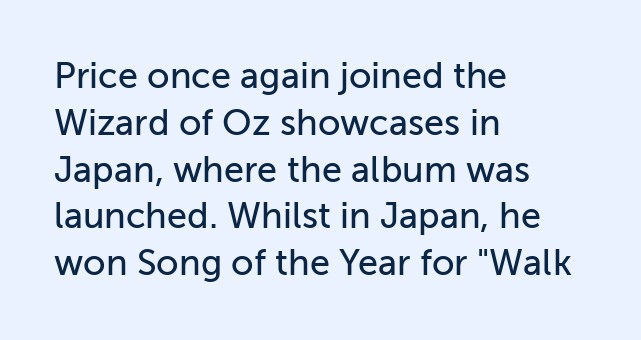
Q: Is the text italic (slanted)? A: No, it is upright.
Q: Is the typeface a serif or a sans-serif typeface? A: Sans-serif.
Q: Is the text underlined? A: No.
Q: How is the paragraph aligned? A: Left-aligned.
Q: Is the spacing between letters normal or unusually wide? A: Normal.
Q: Is the spacing between lines tight, normal or loose? A: Normal.
Q: Width (condensed, normal, or wide)? A: Normal.
Q: Stroke contrast? A: Low.
Q: x-height? A: Medium.
Q: Monospaced? A: No.
